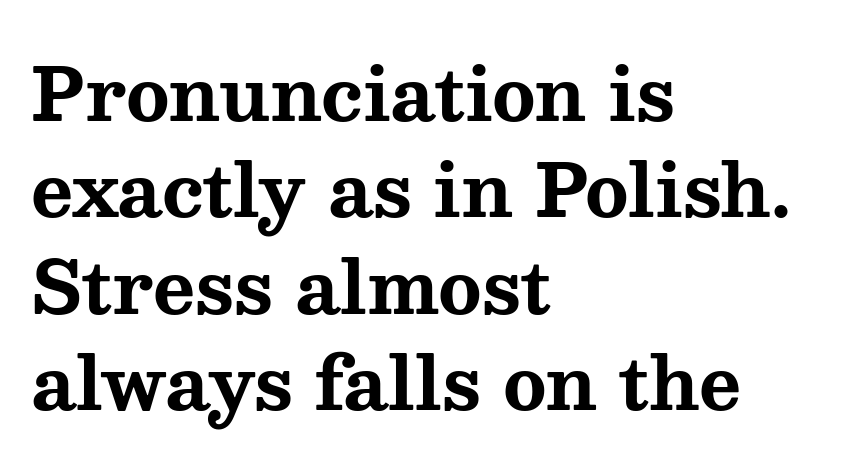
{"serif": "yes", "italic": "no", "bold": "yes", "weight": "bold", "width": "wide", "stroke_contrast": "medium", "x_height": "medium", "monospaced": "no", "underline": "no", "align": "left", "line_spacing": "normal", "line_spacing_ratio": 1.34, "letter_spacing": "normal", "letter_spacing_em": 0.0, "glyph_px": 72}
